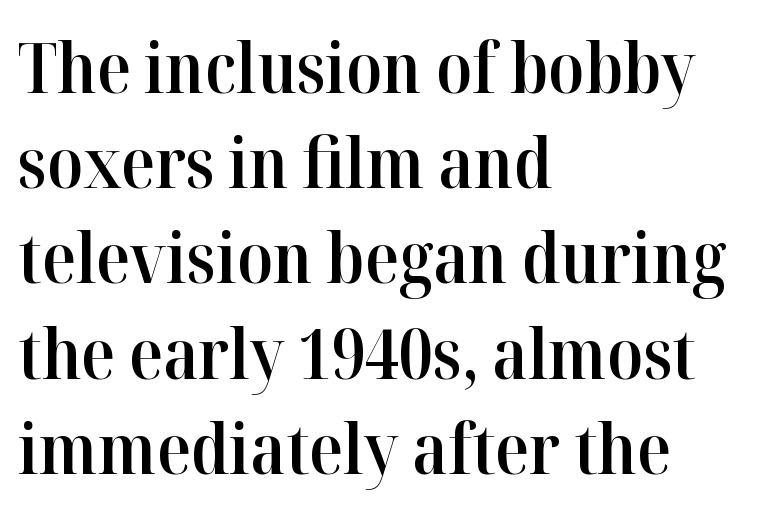
{"serif": "yes", "italic": "no", "bold": "semi", "weight": "semibold", "width": "normal", "stroke_contrast": "high", "x_height": "medium", "monospaced": "no", "underline": "no", "align": "left", "line_spacing": "normal", "line_spacing_ratio": 1.36, "letter_spacing": "normal", "letter_spacing_em": 0.0, "glyph_px": 70}
